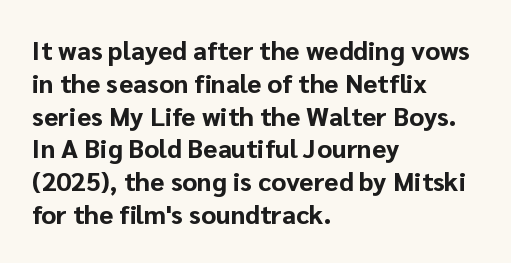
Reading down the column, the eye jumps a familiar distance to each next line. The passage shown is not underscored anywhere. Its strokes are broad and dark, the hallmark of bold type. Quick note: not italic, upright. Observe the ordinary spacing: letters are neighbours, not strangers. Line beginnings align vertically; line endings do not.
